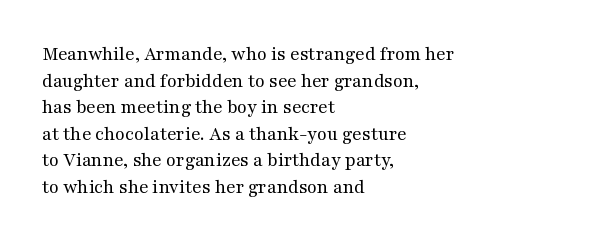
Q: Is the text bold? A: No.
Q: Is the text italic (slanted)? A: No, it is upright.
Q: Is the text underlined? A: No.
Q: How is the paragraph aligned? A: Left-aligned.
Q: Is the spacing between letters normal or unusually wide? A: Normal.
Q: Is the spacing between lines tight, normal or loose? A: Normal.
